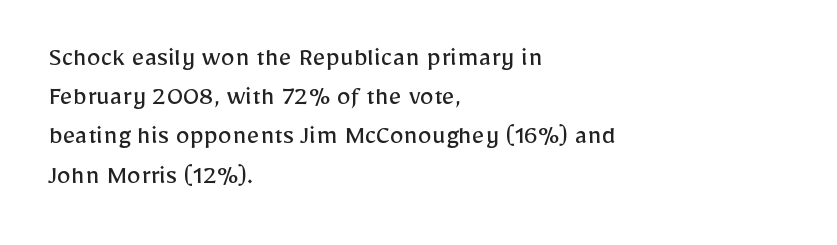
Vertically, the passage feels balanced, rows spaced as you'd expect. You can tell it's not italic because the verticals are truly vertical. This is sans-serif lettering, the kind often seen on screens and signage. Descenders are the only things crossing below the line.
